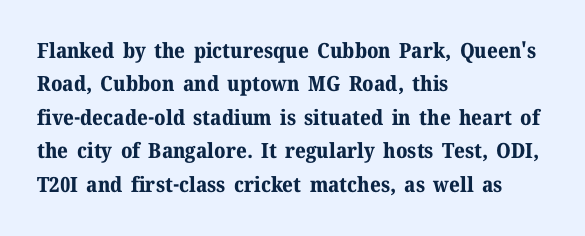
The image shows 21 px bold type, upright; set left-aligned, normal line spacing (1.59x), normal letter spacing, not underlined.
